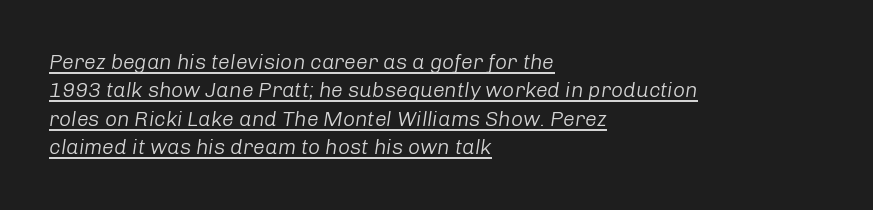
{"italic": "yes", "lean": "right", "slant_degrees": 8, "bold": "no", "underline": "yes", "align": "left", "line_spacing": "normal", "line_spacing_ratio": 1.35, "letter_spacing": "normal", "letter_spacing_em": 0.0, "glyph_px": 21}
